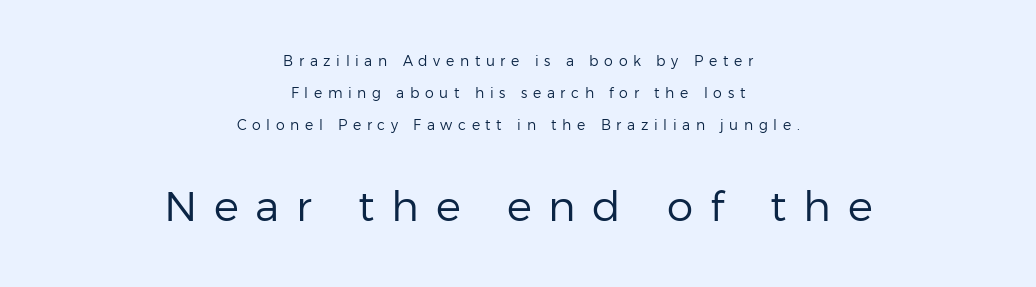
Note: smaller setting up top, larger setting below. Someone cranked the tracking dial way up on this one. This is not heavy type; no bold has been used. Short and long lines alike share a common midpoint.
